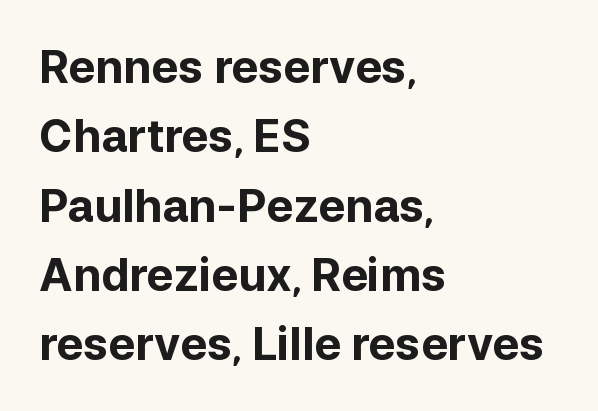
{"serif": "no", "italic": "no", "bold": "yes", "weight": "bold", "width": "normal", "stroke_contrast": "low", "x_height": "medium", "monospaced": "no", "underline": "no", "align": "left", "line_spacing": "normal", "line_spacing_ratio": 1.54, "letter_spacing": "normal", "letter_spacing_em": 0.0, "glyph_px": 45}
